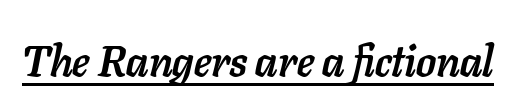
The image shows 43 px semibold type, italic (leaning right); set normal letter spacing, underlined; low stroke contrast and a medium x-height.
